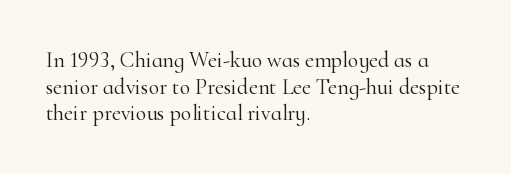
The image shows 22 px text type, upright; set left-aligned, line spacing 1.21x, normal letter spacing, not underlined.
